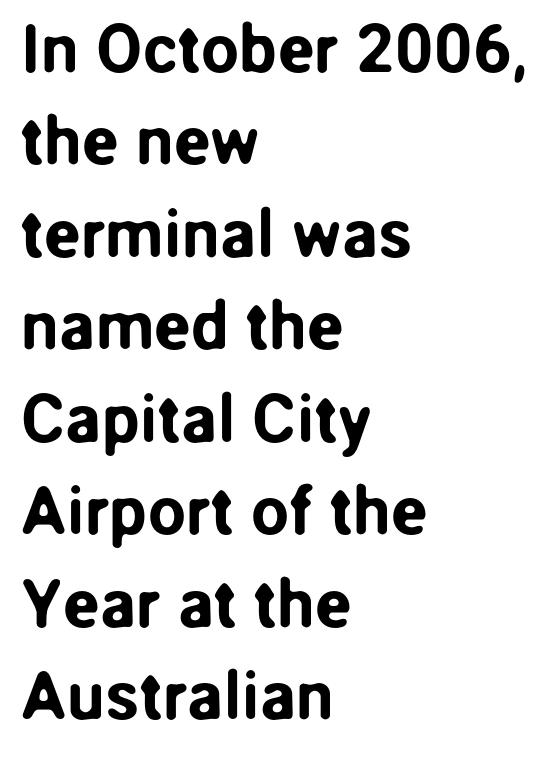
{"serif": "no", "italic": "no", "width": "normal", "stroke_contrast": "low", "x_height": "medium", "monospaced": "no", "underline": "no", "align": "left", "line_spacing": "normal", "line_spacing_ratio": 1.36, "letter_spacing": "normal", "letter_spacing_em": 0.0, "glyph_px": 68}
